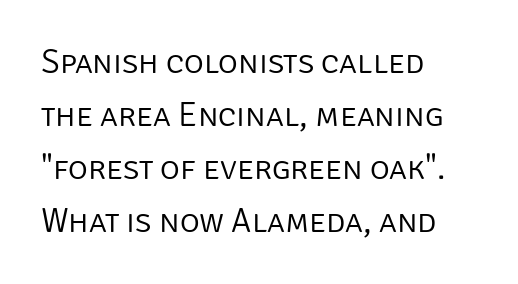
Anything drawn beneath the words? Only blank space. Look at the bottom of the vertical strokes: they stop flat, with no serifs. You could call the tracking neutral — neither tight nor loose. The letters stand upright; this is a roman face. Think standard paragraph weight, or any step lighter than that. Character widths vary here, with narrow letters taking less room than wide ones.
